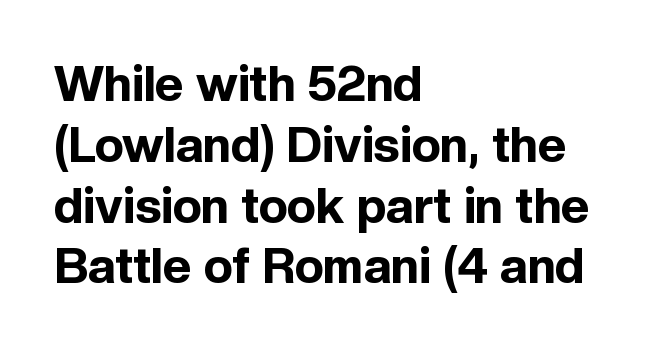
In terms of letterform style, serifs are entirely absent. A typesetter would call this proportional, since set widths differ per character. The strip under each line holds only bare page. Tracking here is standard; glyphs follow each other at the usual distance. This is the regular roman posture of the typeface. Typographic density is high because the face is bold.
